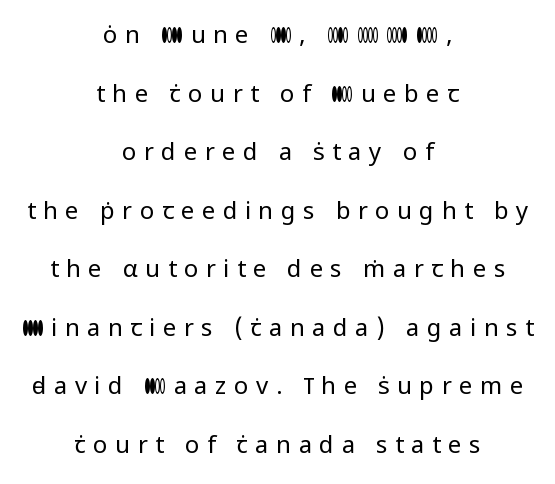
The image shows 24 px text type, upright; set centered, loose line spacing (2.44x), unusually wide letter spacing (+0.31 em), not underlined.
